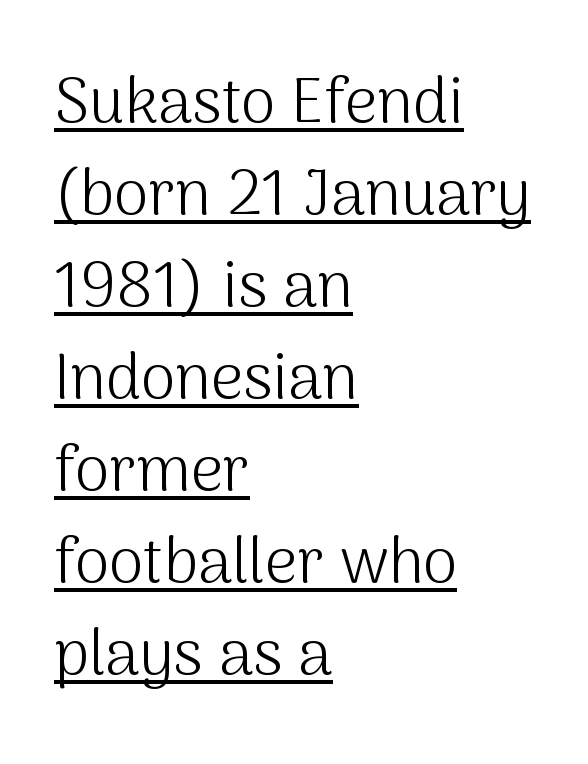
The image shows 63 px light sans-serif type, upright; set left-aligned, normal line spacing (1.46x), normal letter spacing, underlined; medium stroke contrast and a medium x-height.
